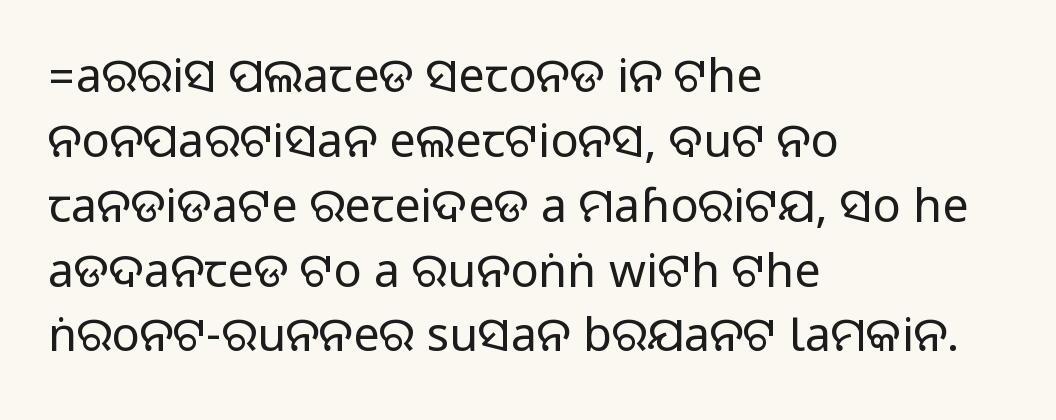
Q: Is the text italic (slanted)? A: No, it is upright.
Q: Is the typeface a serif or a sans-serif typeface? A: Sans-serif.
Q: Is the text underlined? A: No.
Q: How is the paragraph aligned? A: Left-aligned.
Q: Is the spacing between letters normal or unusually wide? A: Normal.
Q: Is the spacing between lines tight, normal or loose? A: Normal.
Q: Width (condensed, normal, or wide)? A: Normal.
Q: Stroke contrast? A: Medium.
Q: Monospaced? A: No.
